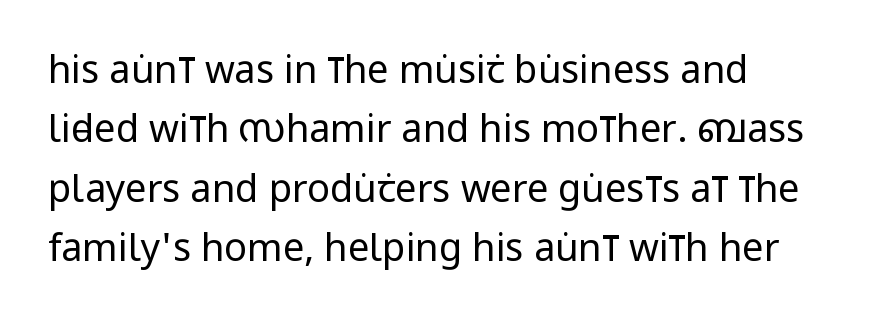
Q: Is the text bold? A: No.
Q: Is the text italic (slanted)? A: No, it is upright.
Q: Is the typeface a serif or a sans-serif typeface? A: Sans-serif.
Q: Is the text underlined? A: No.
Q: How is the paragraph aligned? A: Left-aligned.
Q: Is the spacing between letters normal or unusually wide? A: Normal.
Q: Is the spacing between lines tight, normal or loose? A: Normal.
Q: Width (condensed, normal, or wide)? A: Condensed.
Q: Stroke contrast? A: Low.
Q: x-height? A: Large.
Q: Monospaced? A: No.
